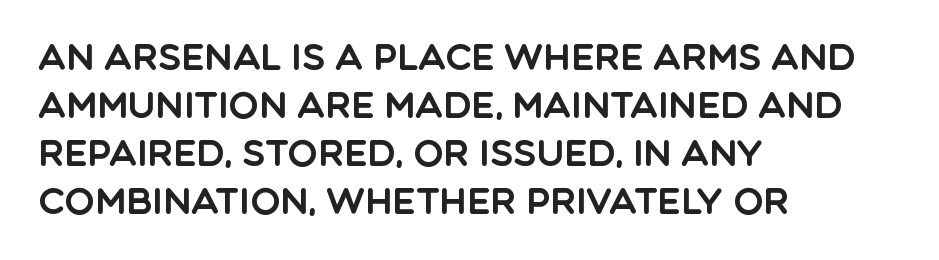
Underlining? Definitely not there. Quick note: not italic, upright. Tracking value appears to be zero — textbook default spacing. Leading: standard. In terms of letterform style, serifs are entirely absent. Do the characters align in a grid? No, the font is proportional.
